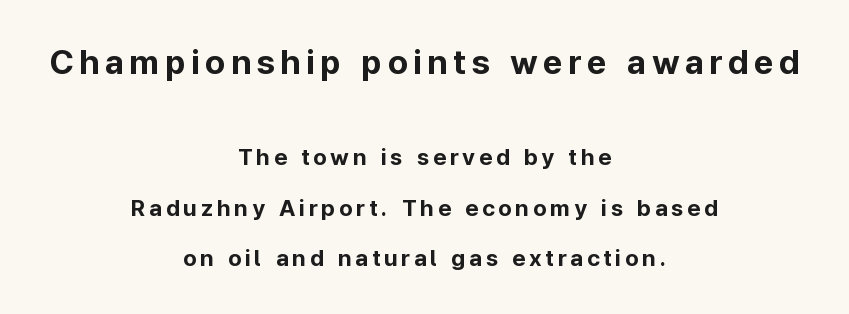
The image shows 34 px bold sans-serif type, upright; set centered, loose line spacing (2.2x), not underlined; the first (top) block is 1.48x larger; low stroke contrast and a medium x-height.
